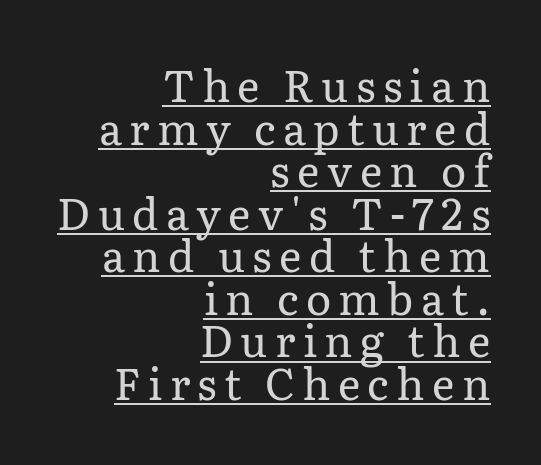
{"serif": "yes", "italic": "no", "bold": "no", "weight": "regular", "width": "normal", "stroke_contrast": "low", "x_height": "medium", "monospaced": "no", "underline": "yes", "align": "right", "line_spacing": "tight", "line_spacing_ratio": 0.99, "glyph_px": 43}
